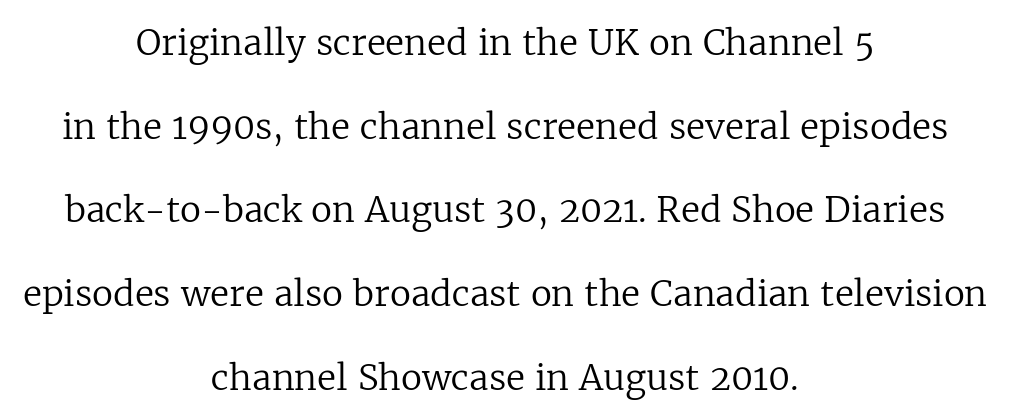
Q: Is the text bold? A: No.
Q: Is the text italic (slanted)? A: No, it is upright.
Q: Is the typeface a serif or a sans-serif typeface? A: Serif.
Q: Is the text underlined? A: No.
Q: How is the paragraph aligned? A: Centered.
Q: Is the spacing between letters normal or unusually wide? A: Normal.
Q: Is the spacing between lines tight, normal or loose? A: Loose.
Q: Width (condensed, normal, or wide)? A: Normal.
Q: Stroke contrast? A: Low.
Q: x-height? A: Medium.
Q: Monospaced? A: No.
